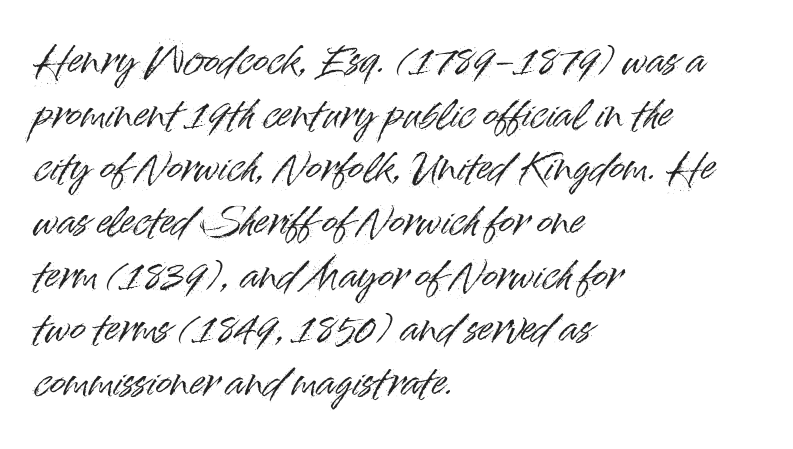
{"serif": "no", "width": "normal", "stroke_contrast": "high", "x_height": "small", "monospaced": "no", "underline": "no", "align": "left", "line_spacing": "normal", "line_spacing_ratio": 1.45, "letter_spacing": "normal", "letter_spacing_em": 0.0, "glyph_px": 37}
